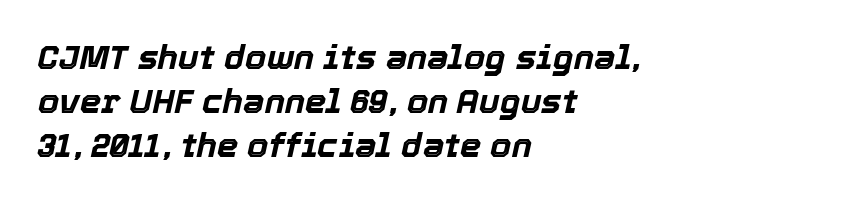
{"italic": "yes", "lean": "right", "slant_degrees": 12, "bold": "yes", "weight": "bold", "width": "normal", "x_height": "medium", "monospaced": "no", "underline": "no", "align": "left", "line_spacing": "normal", "line_spacing_ratio": 1.29, "letter_spacing": "normal", "letter_spacing_em": 0.0, "glyph_px": 34}
